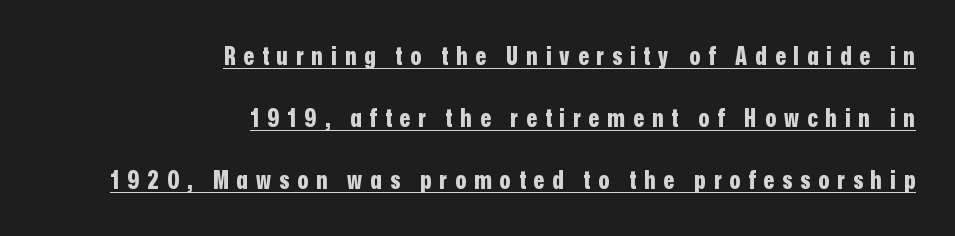
The image shows 25 px bold type, upright; set right-aligned, loose line spacing (2.49x), unusually wide letter spacing (+0.32 em), underlined.
